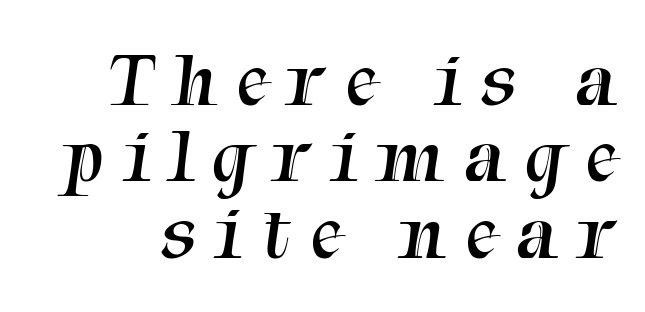
Q: Is the text bold? A: No.
Q: Is the typeface a serif or a sans-serif typeface? A: Serif.
Q: Is the text underlined? A: No.
Q: Is the spacing between letters normal or unusually wide? A: Unusually wide.
Q: Is the spacing between lines tight, normal or loose? A: Tight.
Q: Width (condensed, normal, or wide)? A: Normal.
Q: Stroke contrast? A: Medium.
Q: x-height? A: Medium.
Q: Monospaced? A: No.
